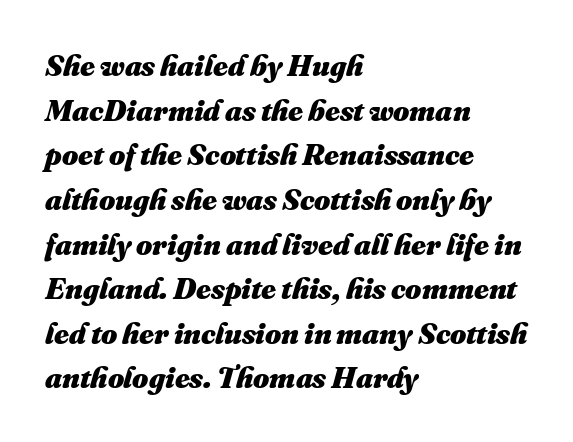
The image shows 31 px heavy type; set left-aligned, normal line spacing (1.44x), normal letter spacing, not underlined; medium stroke contrast and a small x-height.
